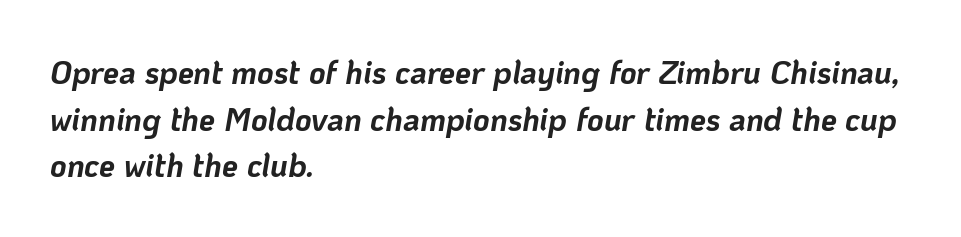
{"italic": "yes", "lean": "right", "slant_degrees": 10, "bold": "yes", "weight": "bold", "width": "normal", "stroke_contrast": "low", "x_height": "medium", "monospaced": "no", "underline": "no", "align": "left", "line_spacing": "normal", "line_spacing_ratio": 1.46, "letter_spacing": "normal", "letter_spacing_em": 0.0, "glyph_px": 32}
